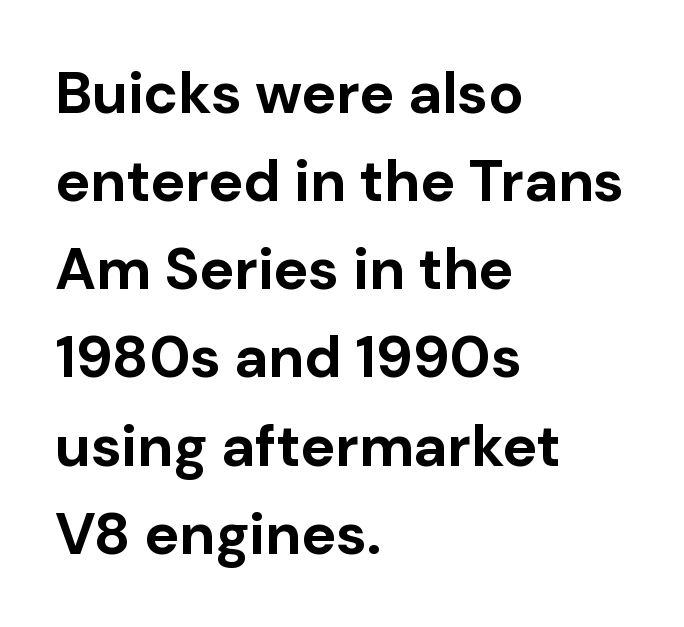
The image shows 58 px bold sans-serif type, upright; set left-aligned, normal line spacing (1.52x), normal letter spacing, not underlined; low stroke contrast and a medium x-height.
